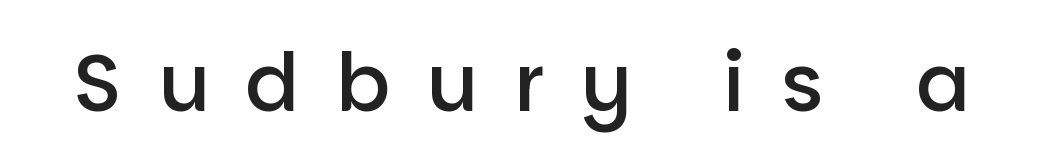
{"serif": "no", "italic": "no", "bold": "semi", "weight": "semibold", "width": "normal", "stroke_contrast": "low", "x_height": "large", "monospaced": "no", "underline": "no", "letter_spacing": "wide", "letter_spacing_em": 0.45, "glyph_px": 80}
